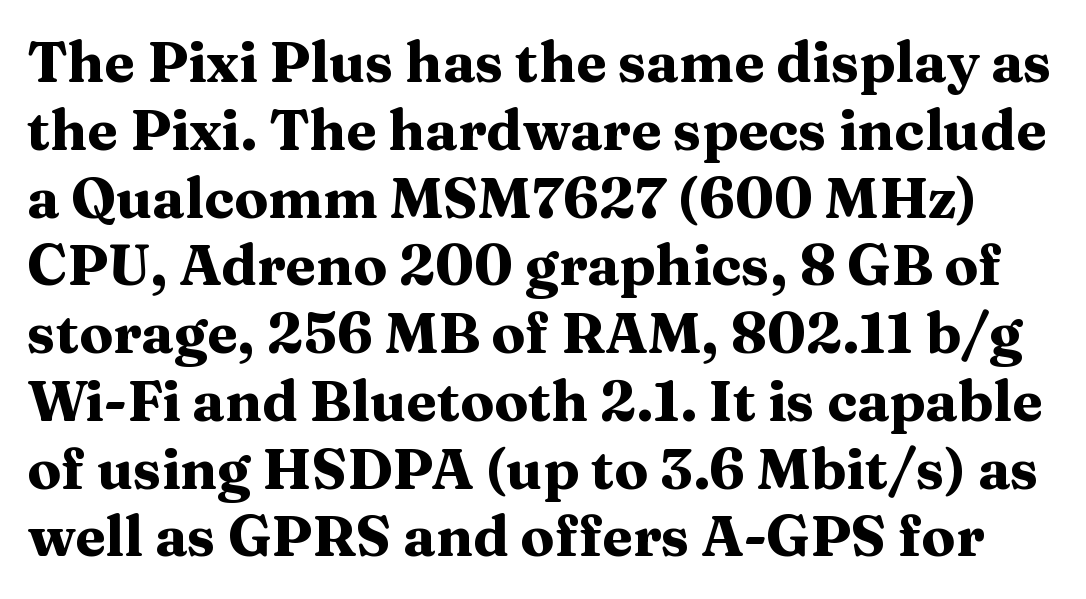
{"serif": "yes", "italic": "no", "bold": "yes", "weight": "heavy", "width": "wide", "stroke_contrast": "medium", "x_height": "medium", "monospaced": "no", "underline": "no", "line_spacing_ratio": 1.21, "letter_spacing": "normal", "letter_spacing_em": 0.0, "glyph_px": 56}
